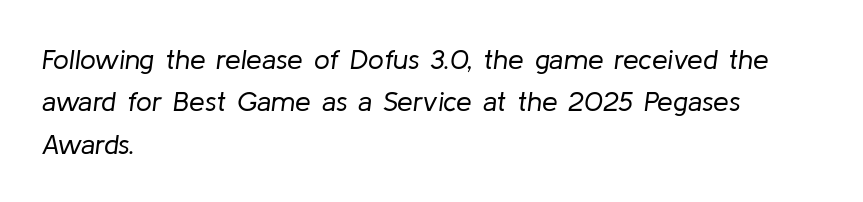
Character widths vary here, with narrow letters taking less room than wide ones. The lettering tilts uniformly, giving the passage an italic look. The font sits on the lighter half of the weight spectrum, regular included. Underline: absent.
